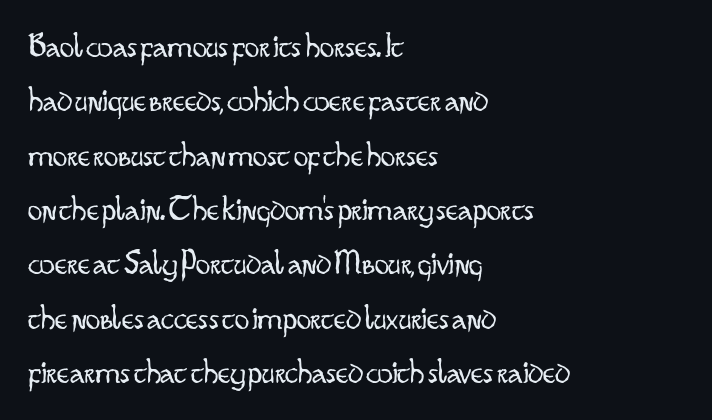
{"serif": "no", "italic": "no", "bold": "no", "weight": "light", "width": "condensed", "stroke_contrast": "low", "x_height": "small", "monospaced": "no", "underline": "no", "align": "left", "line_spacing": "normal", "line_spacing_ratio": 1.51, "letter_spacing": "normal", "letter_spacing_em": 0.0, "glyph_px": 36}
